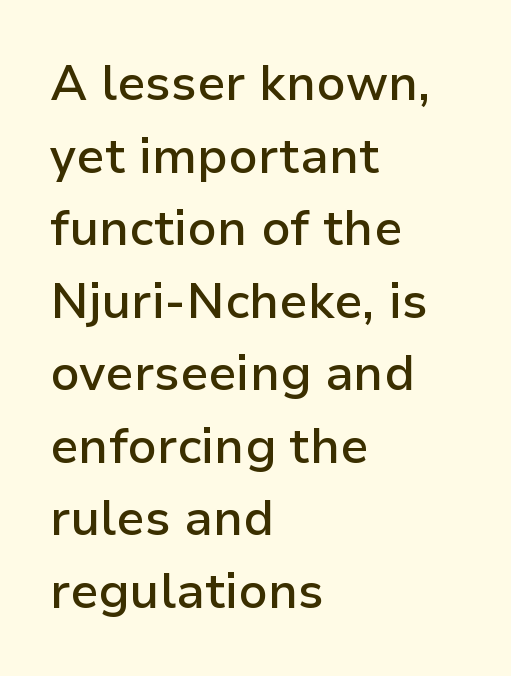
Regarding leading, the lines here are spaced in the standard way. This is moderately heavy type, rendered in semibold. Italic: no, the glyphs are upright roman. The typesetter chose a ragged-right arrangement here. These lines are rendered in a variable-pitch font.
